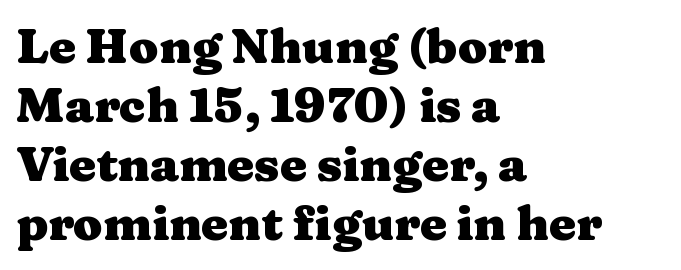
The image shows 48 px heavy, wide serif type, upright; set left-aligned, line spacing 1.23x, normal letter spacing, not underlined; medium stroke contrast and a medium x-height.
